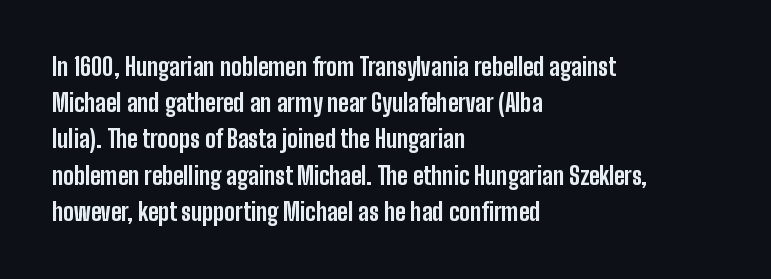
The image shows 24 px bold type, upright; set left-aligned, normal line spacing (1.51x), normal letter spacing, not underlined.
